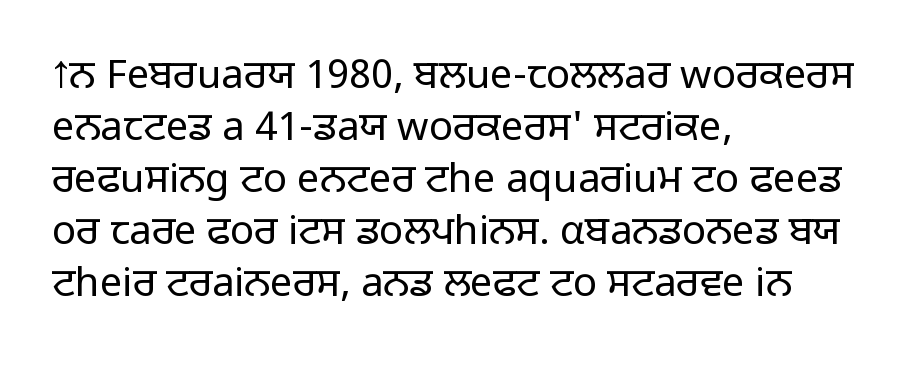
Each word holds together tightly as a unit, with standard inter-letter gaps. You can tell it's not italic because the verticals are truly vertical. Has an underline been added? It has not. Vertically, the passage feels balanced, rows spaced as you'd expect.
